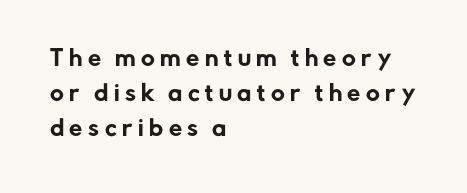
Italic? Not at all — the glyphs are vertical. Interline gaps are of average width in this sample. The tracking reads as deliberately expanded to a designer's eye. Letters rest on an invisible, unmarked baseline.
